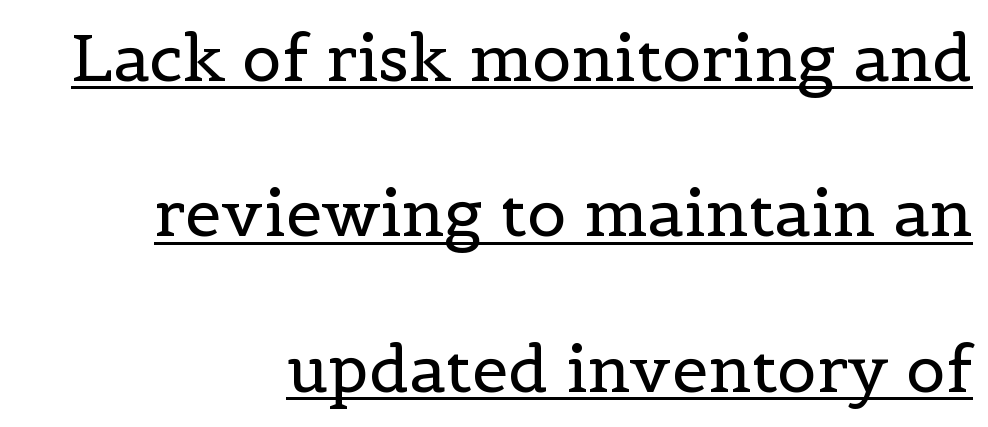
Q: Is the text bold? A: No.
Q: Is the text italic (slanted)? A: No, it is upright.
Q: Is the typeface a serif or a sans-serif typeface? A: Serif.
Q: Is the text underlined? A: Yes.
Q: How is the paragraph aligned? A: Right-aligned.
Q: Is the spacing between letters normal or unusually wide? A: Normal.
Q: Is the spacing between lines tight, normal or loose? A: Loose.
Q: Width (condensed, normal, or wide)? A: Normal.
Q: x-height? A: Medium.
Q: Monospaced? A: No.
